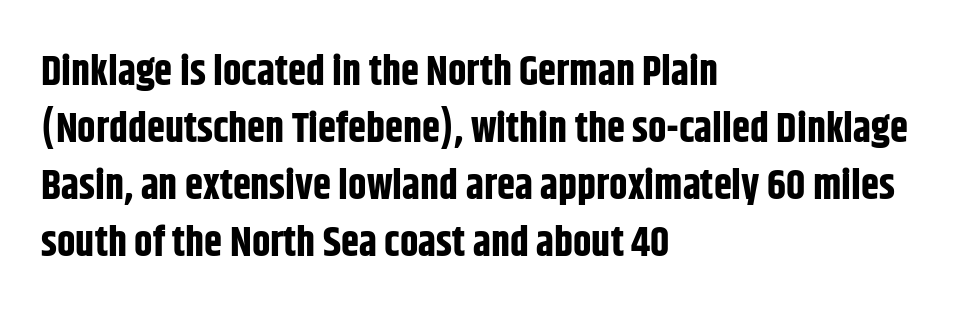
Q: Is the text bold? A: Yes.
Q: Is the text italic (slanted)? A: No, it is upright.
Q: Is the typeface a serif or a sans-serif typeface? A: Sans-serif.
Q: Is the text underlined? A: No.
Q: How is the paragraph aligned? A: Left-aligned.
Q: Is the spacing between letters normal or unusually wide? A: Normal.
Q: Is the spacing between lines tight, normal or loose? A: Normal.
Q: Width (condensed, normal, or wide)? A: Condensed.
Q: Stroke contrast? A: Low.
Q: x-height? A: Large.
Q: Monospaced? A: No.
